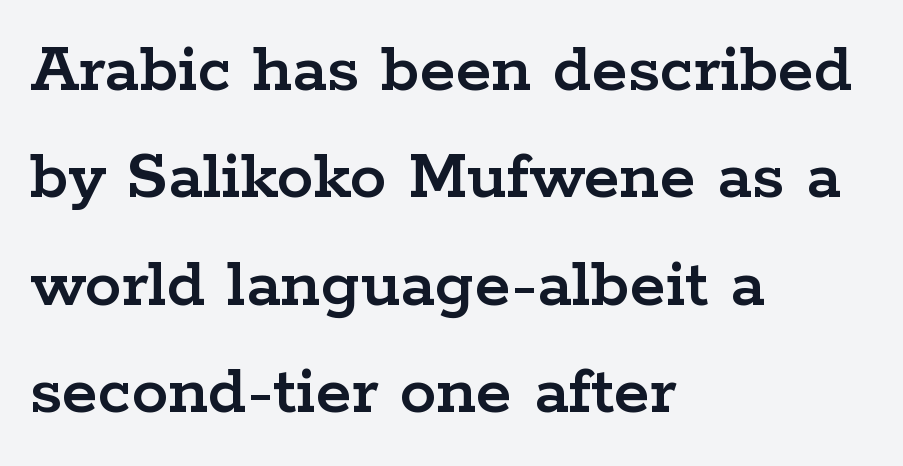
Horizontal bands of white between lines are of average thickness. The letters carry serifs — small finishing strokes at the ends of their stems. The horizontal fit of the characters is conventional and even. Does the copy run flush right? No — it runs flush left. Descenders hang freely into open space. Rendered with straight, roman letterforms.
